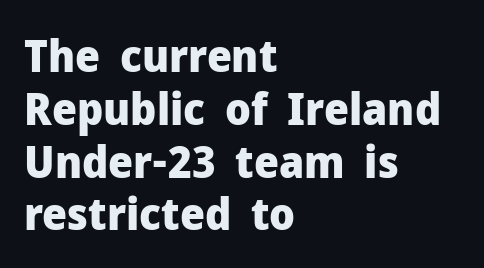
The image shows 44 px heavy sans-serif type, upright; set left-aligned, line spacing 1.2x, normal letter spacing, not underlined; low stroke contrast and a medium x-height.
